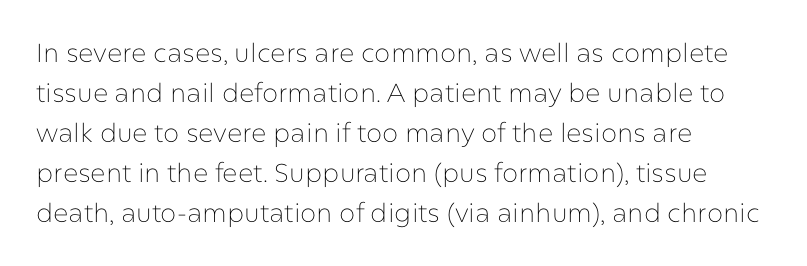
Descender tails drop into unmarked territory. Stroke mass is kept to a normal reading level or below. Default kerning and tracking; the words read as compact shapes. Teacher's note: observe the even left margin — that is flush-left alignment.
